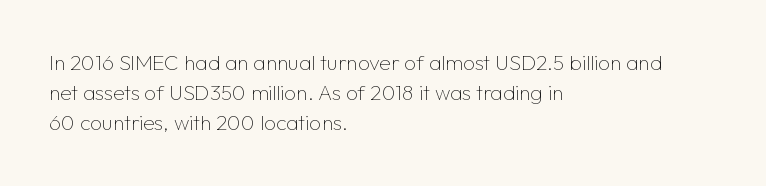
Q: Is the text bold? A: No.
Q: Is the text italic (slanted)? A: No, it is upright.
Q: Is the text underlined? A: No.
Q: How is the paragraph aligned? A: Left-aligned.
Q: Is the spacing between letters normal or unusually wide? A: Normal.
Q: Is the spacing between lines tight, normal or loose? A: Normal.
